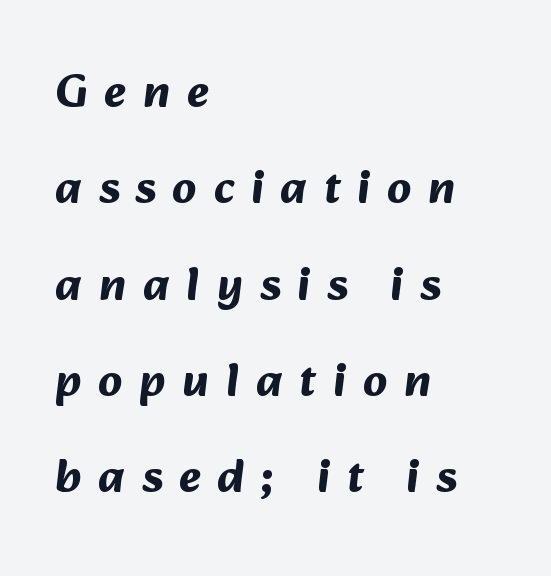
The image shows 47 px bold sans-serif type; set left-aligned, loose line spacing (2.05x), unusually wide letter spacing (+0.36 em), not underlined; medium stroke contrast and a medium x-height.
